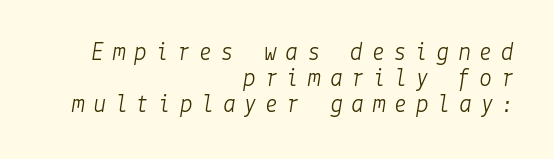
The image shows 26 px text type, italic (leaning right); set right-aligned, tight line spacing (1.0x), unusually wide letter spacing (+0.33 em), not underlined.
